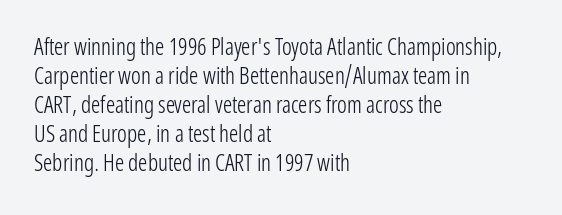
Q: Is the text bold? A: No.
Q: Is the text italic (slanted)? A: No, it is upright.
Q: Is the text underlined? A: No.
Q: How is the paragraph aligned? A: Left-aligned.
Q: Is the spacing between letters normal or unusually wide? A: Normal.
Q: Is the spacing between lines tight, normal or loose? A: Normal.
